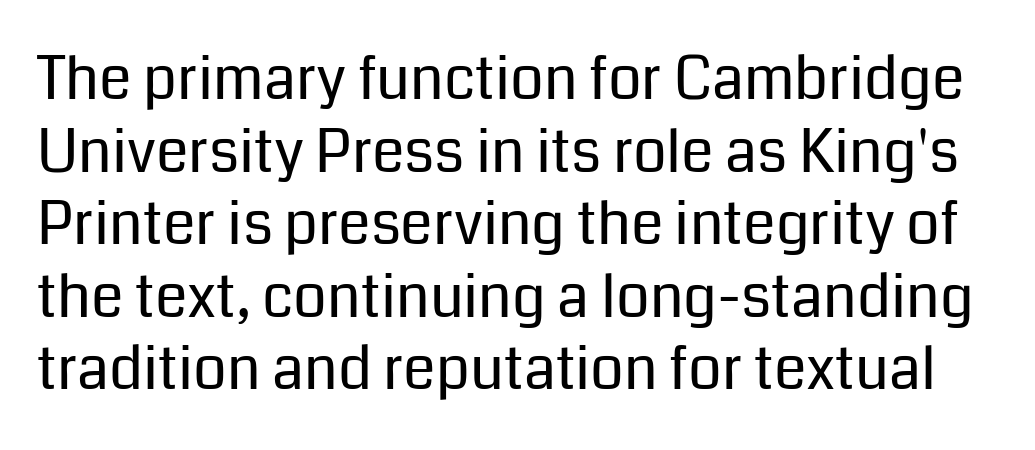
No word sits above an underline. Serifs: no, the terminals of the letterforms are clean. Nope, not italic — everything's standing straight. Each letter keeps its own natural width here, so spacing adapts to shape.
